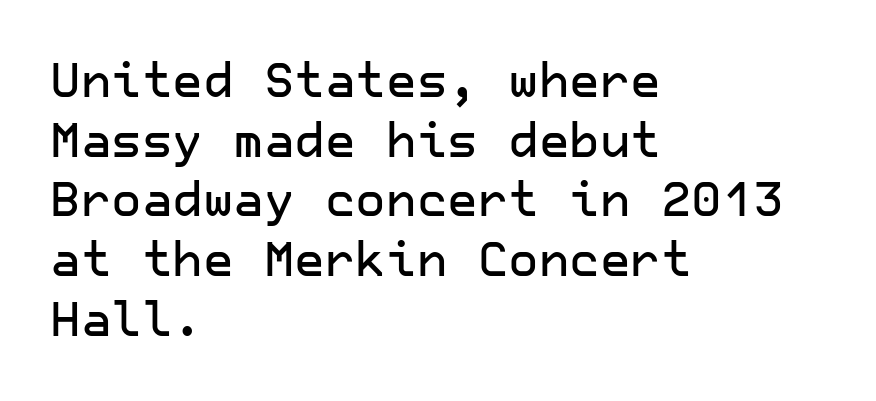
The image shows 47 px sans-serif type, upright; set left-aligned, normal line spacing (1.27x), normal letter spacing, not underlined; low stroke contrast and a medium x-height.
